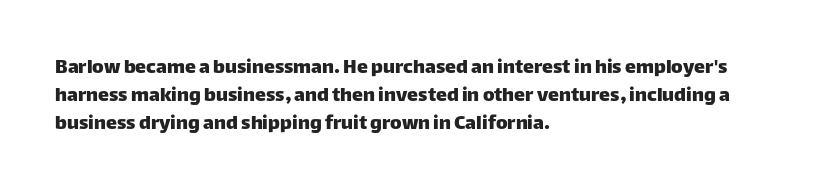
{"italic": "no", "underline": "no", "align": "left", "line_spacing": "normal", "line_spacing_ratio": 1.27, "letter_spacing": "normal", "letter_spacing_em": 0.0, "glyph_px": 22}
